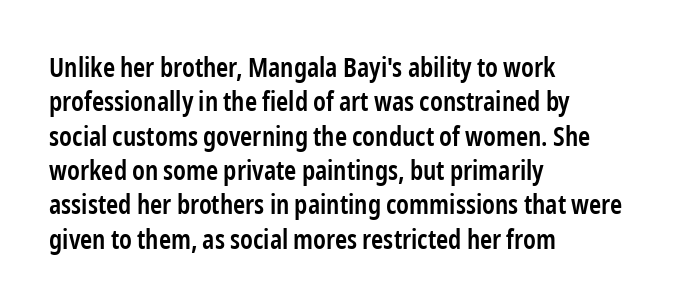
Q: Is the text bold? A: Semi-bold.
Q: Is the text italic (slanted)? A: No, it is upright.
Q: Is the text underlined? A: No.
Q: How is the paragraph aligned? A: Left-aligned.
Q: Is the spacing between letters normal or unusually wide? A: Normal.
Q: Is the spacing between lines tight, normal or loose? A: Normal.
